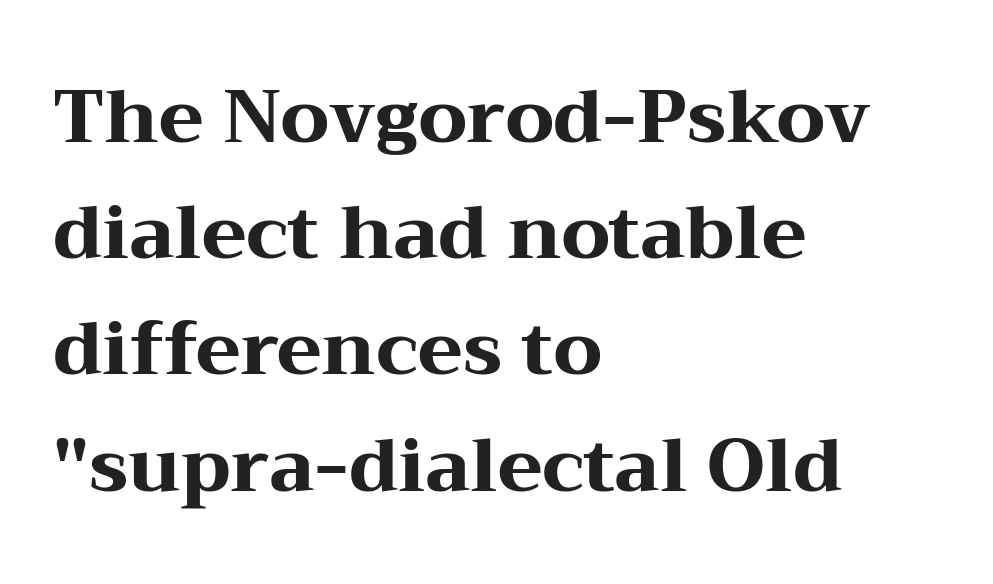
The image shows 74 px heavy, wide serif type, upright; set left-aligned, normal line spacing (1.57x), normal letter spacing, not underlined; medium stroke contrast and a medium x-height.
